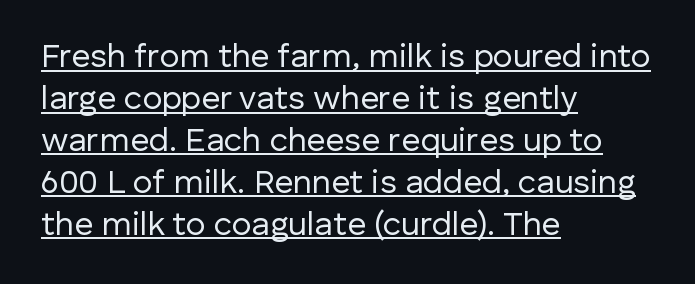
Which margin do the lines hug? The left one — the right edge is uneven. Check where the strokes stop: nothing finishes them off — pure sans. The axis of the letterforms is exactly vertical. The words here are underlined. Stems here are at most as thick as an everyday book face.
